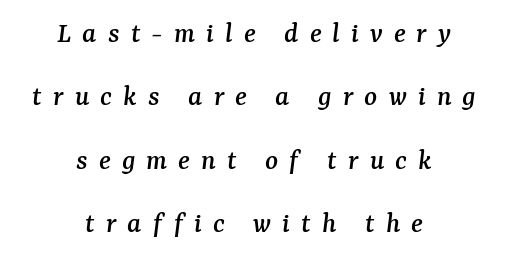
{"serif": "yes", "italic": "yes", "lean": "right", "slant_degrees": 7, "width": "normal", "stroke_contrast": "medium", "x_height": "medium", "monospaced": "no", "underline": "no", "align": "center", "line_spacing": "loose", "line_spacing_ratio": 2.11, "letter_spacing": "wide", "letter_spacing_em": 0.37, "glyph_px": 30}
